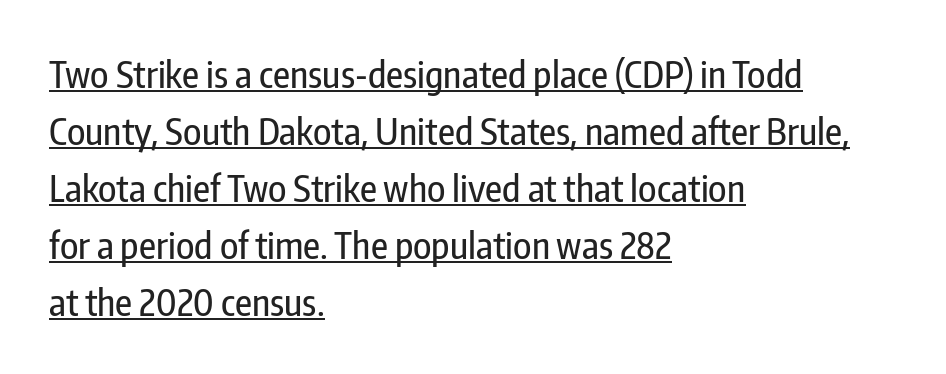
{"serif": "no", "italic": "no", "width": "condensed", "stroke_contrast": "low", "x_height": "medium", "monospaced": "no", "underline": "yes", "align": "left", "line_spacing": "normal", "line_spacing_ratio": 1.54, "letter_spacing": "normal", "letter_spacing_em": 0.0, "glyph_px": 37}
